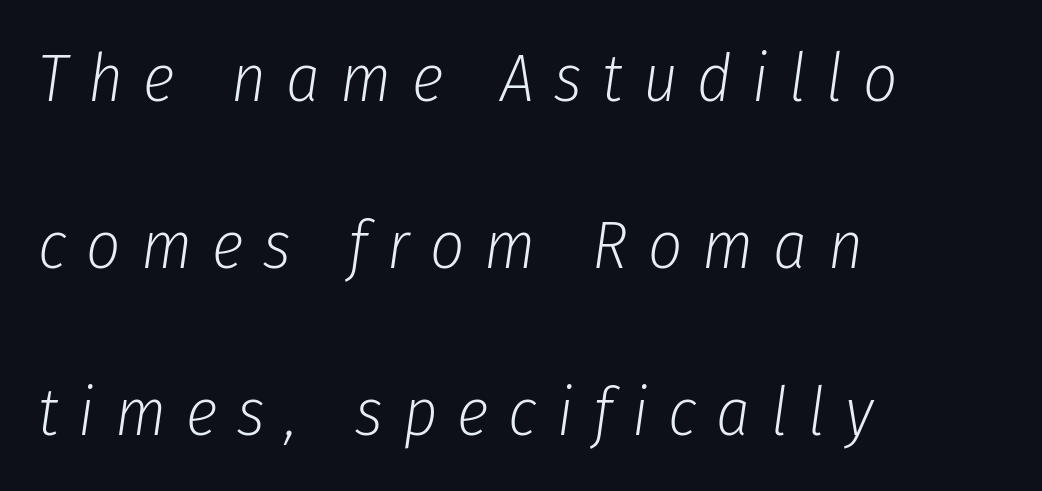
Whoever set this chose breathing room over compactness in the vertical rhythm. The line texture is sparse and dotted thanks to wide tracking. Spacing verdict: proportional, widths tailored to each character. Summary of weight: not heavy and not bold.
